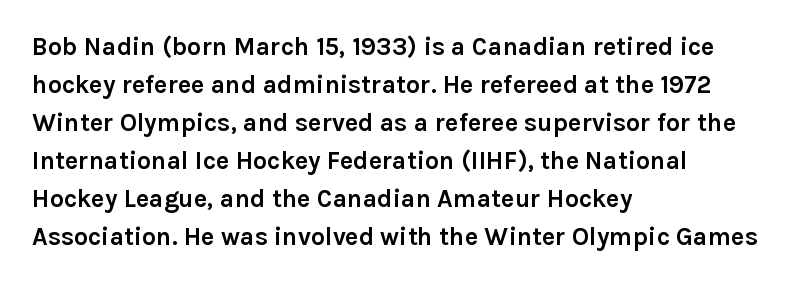
Leftover space on each line is placed entirely after the last word. Normally led — the rows are evenly, conventionally spaced. Type without underlining. Here the glyphs are tracked normally, forming tight word shapes.
